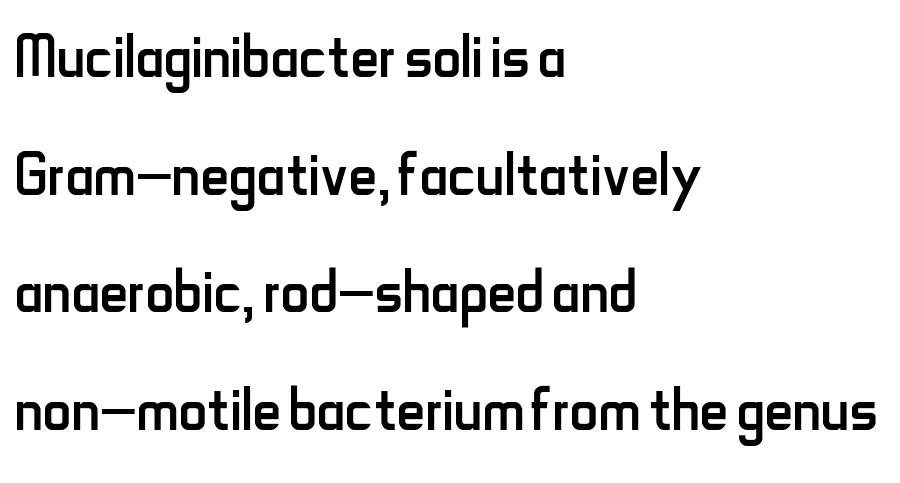
{"serif": "no", "italic": "no", "bold": "no", "weight": "regular", "width": "condensed", "stroke_contrast": "low", "x_height": "small", "monospaced": "no", "underline": "no", "align": "left", "line_spacing": "normal", "line_spacing_ratio": 1.49, "letter_spacing": "normal", "letter_spacing_em": 0.0, "glyph_px": 79}
